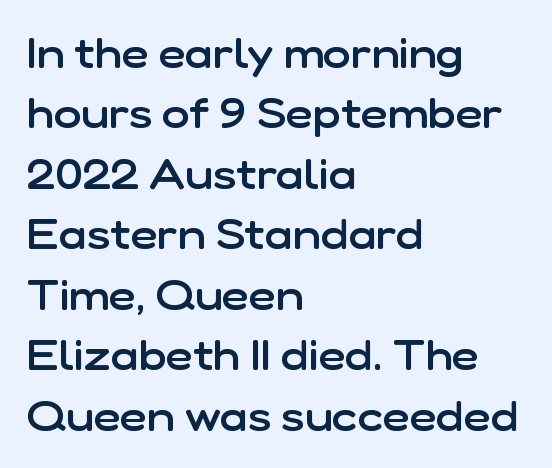
A clean baseline with only descenders dipping below it. Type style note: lacks serifs. The type is set solid horizontally, with unmodified tracking. Interline gaps are of average width in this sample. Nope, not italic — everything's standing straight. Heft: intermediate — a semibold.
